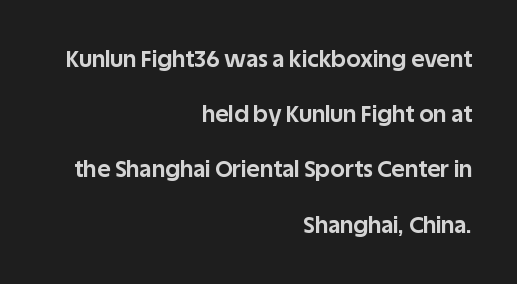
Q: Is the text bold? A: Yes.
Q: Is the text italic (slanted)? A: No, it is upright.
Q: Is the text underlined? A: No.
Q: How is the paragraph aligned? A: Right-aligned.
Q: Is the spacing between letters normal or unusually wide? A: Normal.
Q: Is the spacing between lines tight, normal or loose? A: Loose.
